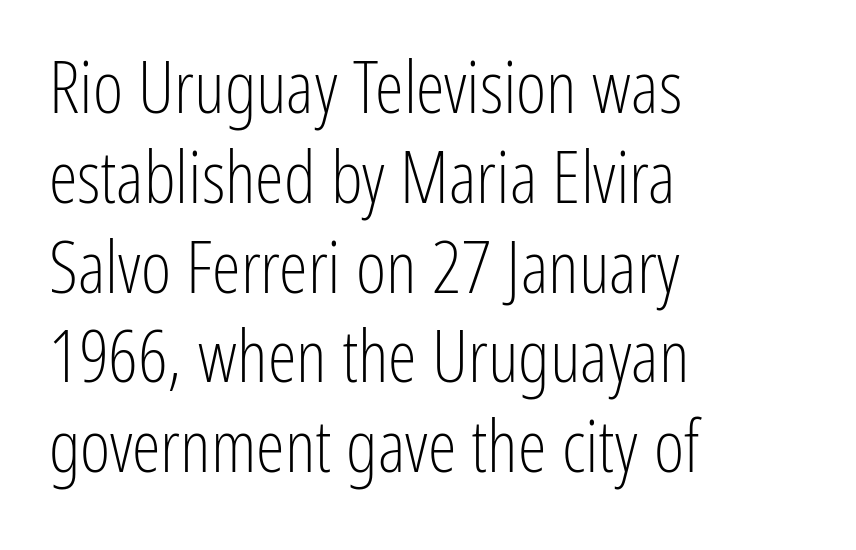
Q: Is the text bold? A: No.
Q: Is the text italic (slanted)? A: No, it is upright.
Q: Is the typeface a serif or a sans-serif typeface? A: Sans-serif.
Q: Is the text underlined? A: No.
Q: How is the paragraph aligned? A: Left-aligned.
Q: Is the spacing between letters normal or unusually wide? A: Normal.
Q: Width (condensed, normal, or wide)? A: Condensed.
Q: Stroke contrast? A: Low.
Q: x-height? A: Medium.
Q: Monospaced? A: No.
